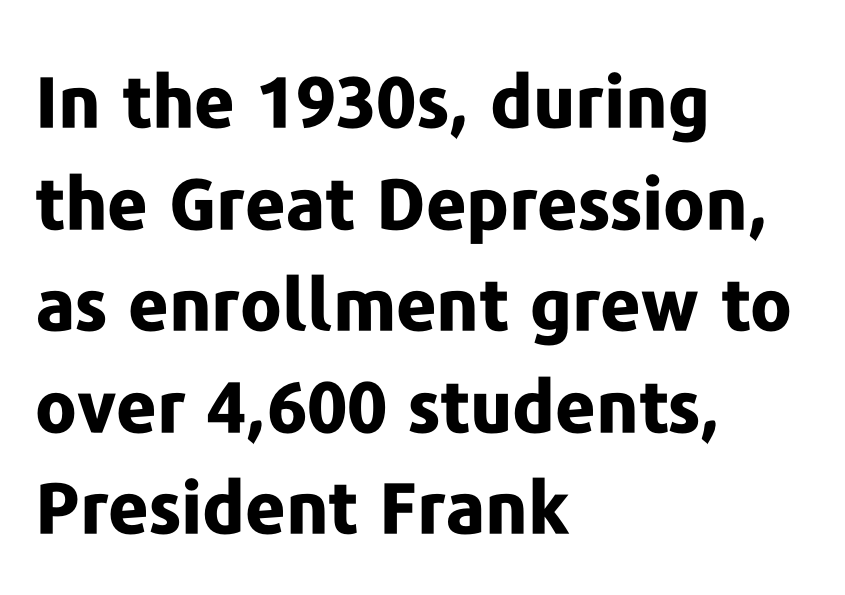
{"serif": "no", "italic": "no", "bold": "yes", "weight": "bold", "width": "normal", "stroke_contrast": "low", "x_height": "medium", "monospaced": "no", "underline": "no", "align": "left", "line_spacing": "normal", "line_spacing_ratio": 1.43, "letter_spacing": "normal", "letter_spacing_em": 0.0, "glyph_px": 71}
